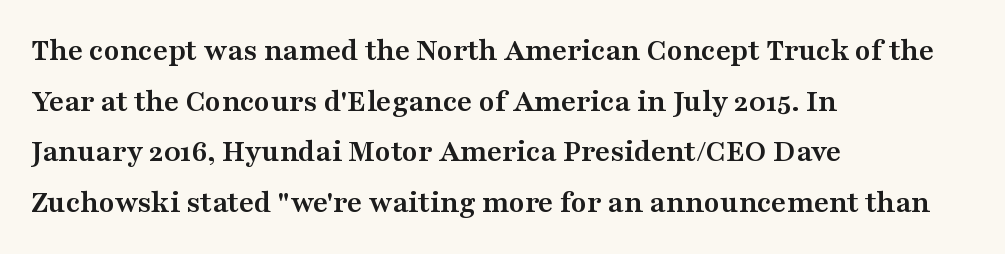
Q: Is the text bold? A: Yes.
Q: Is the text italic (slanted)? A: No, it is upright.
Q: Is the typeface a serif or a sans-serif typeface? A: Serif.
Q: Is the text underlined? A: No.
Q: How is the paragraph aligned? A: Left-aligned.
Q: Is the spacing between letters normal or unusually wide? A: Normal.
Q: Is the spacing between lines tight, normal or loose? A: Normal.
Q: Width (condensed, normal, or wide)? A: Wide.
Q: Stroke contrast? A: Medium.
Q: x-height? A: Medium.
Q: Monospaced? A: No.
